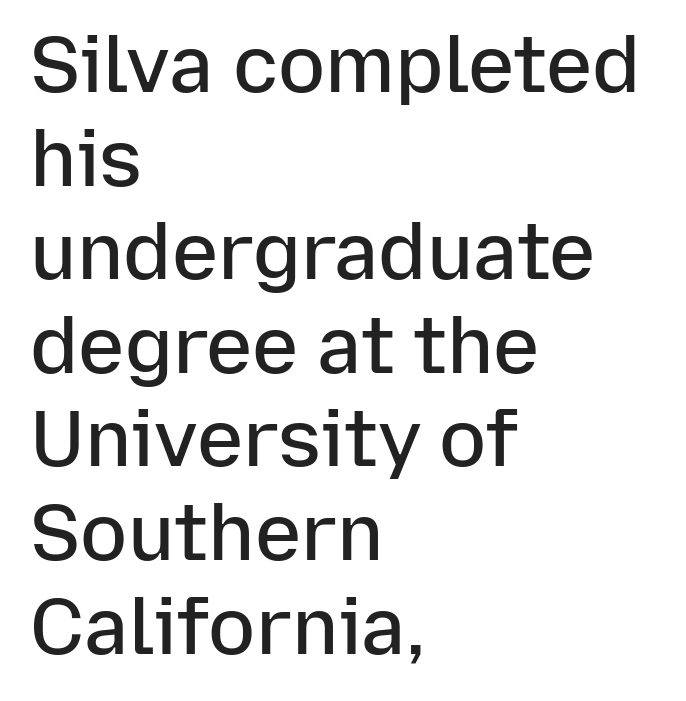
{"serif": "no", "italic": "no", "bold": "semi", "weight": "semibold", "width": "normal", "stroke_contrast": "low", "x_height": "medium", "monospaced": "no", "underline": "no", "align": "left", "line_spacing_ratio": 1.2, "letter_spacing": "normal", "letter_spacing_em": 0.0, "glyph_px": 78}
